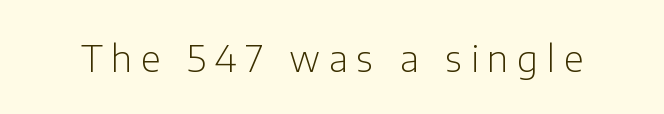
The gap between lines stays unmarked. Vertical strokes here are truly vertical. This is not heavy type; no bold has been used. The typeface chosen for these lines omits serifs. You could only call the tracking loose — the letters float apart. The face used here is proportionally spaced, like ordinary book or web type.
